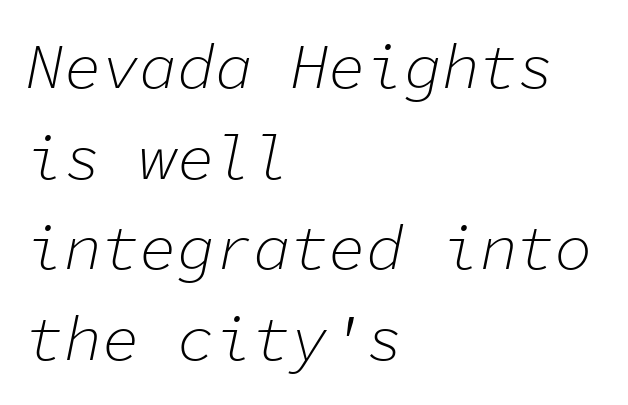
Fixed-width glyphs throughout — classic coding-font behaviour. Nothing heavy about these letters — not bold at all. Normally led — the rows are evenly, conventionally spaced. Honestly, there is no underline to notice here at all. There is no visible air inserted between adjacent glyphs. The compositor pushed each line to the left boundary.
